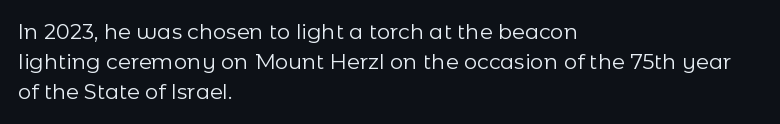
Compared with typical body copy, the letter spacing here is the same. The text block is weighted toward the left margin, trailing off unevenly rightward. The foot of each line stays bare and open. Evenly set lines give the paragraph a standard silhouette. Stroke thickness stays within the range of a standard reading face or lighter.
